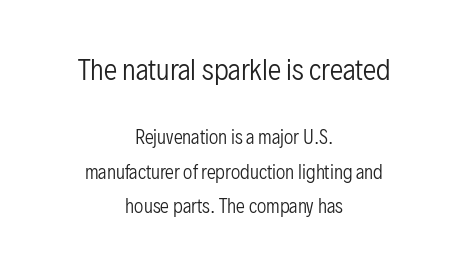
Q: Is the text bold? A: No.
Q: Is the text italic (slanted)? A: No, it is upright.
Q: Is the text underlined? A: No.
Q: How is the paragraph aligned? A: Centered.
Q: Is the spacing between letters normal or unusually wide? A: Normal.
Q: Is the spacing between lines tight, normal or loose? A: Loose.
Q: Which block of text is set in a larger size, the first (top) or the second (bottom)? A: The first (top) one.
